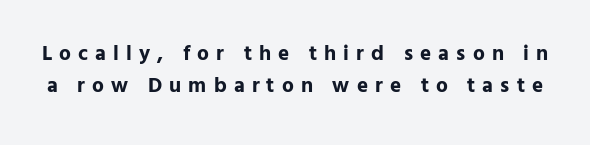
Rule under the text: the space is simply empty. The letters stand upright; this is a roman face. Chunky letters — that's bold for sure. Notice how descenders clear the ascenders below comfortably — that's standard leading.
